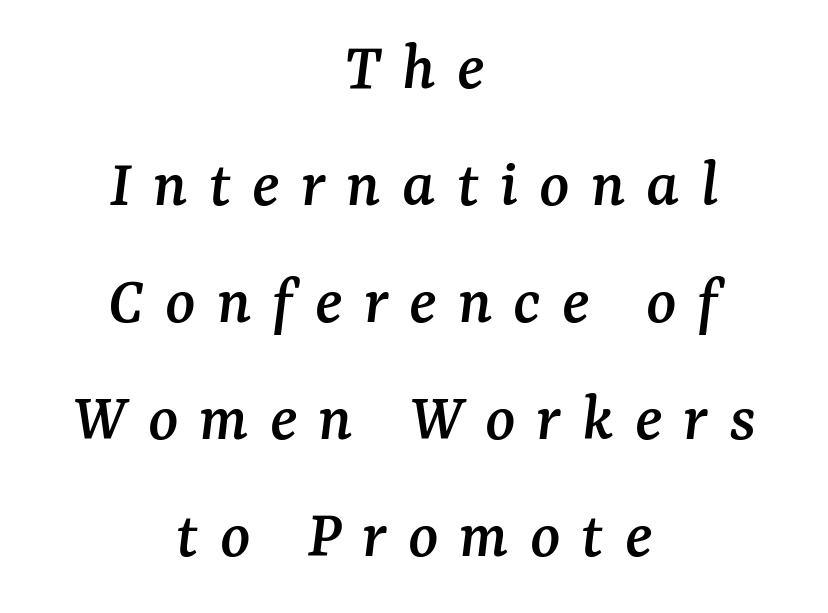
{"serif": "yes", "italic": "yes", "lean": "right", "slant_degrees": 7, "width": "normal", "stroke_contrast": "medium", "x_height": "medium", "monospaced": "no", "underline": "no", "align": "center", "line_spacing": "normal", "line_spacing_ratio": 1.67, "letter_spacing": "wide", "letter_spacing_em": 0.3, "glyph_px": 70}
